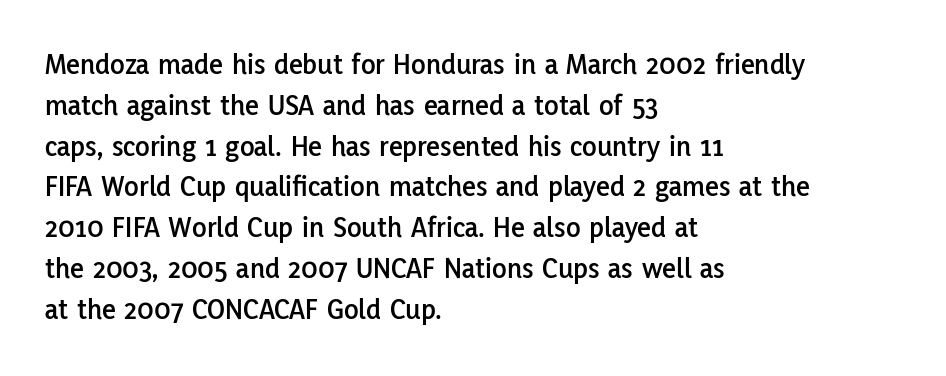
The image shows 30 px sans-serif type, upright; set left-aligned, normal line spacing (1.36x), normal letter spacing, not underlined; low stroke contrast and a medium x-height.
